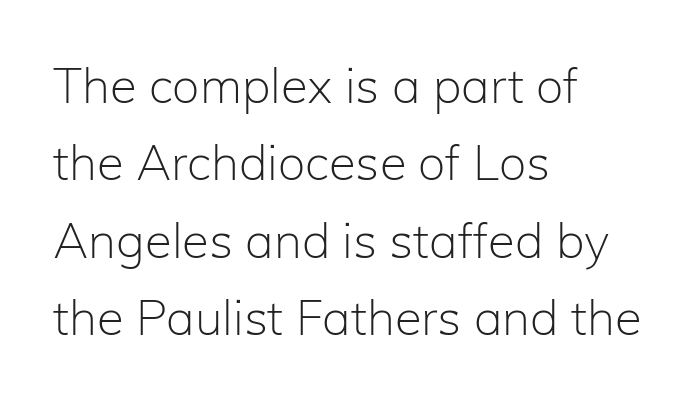
Nothing unusual about the tracking: characters are spaced as the font intends. Posture: straight, roman, zero tilt. Proportional: the letters do not fall into vertical columns. Observe the absence of serifs on each vertical stroke in this sample. The area under the type is left untouched.
